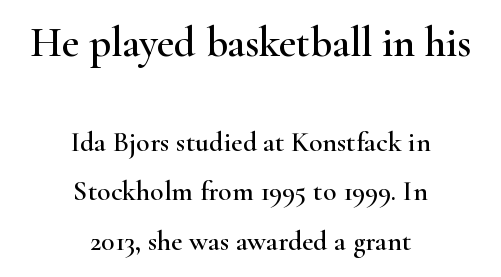
{"serif": "yes", "italic": "no", "width": "wide", "stroke_contrast": "high", "x_height": "small", "monospaced": "no", "underline": "no", "align": "center", "line_spacing_ratio": 1.77, "letter_spacing": "normal", "letter_spacing_em": 0.0, "larger_block": "first", "size_ratio": 1.5, "glyph_px": 42}
